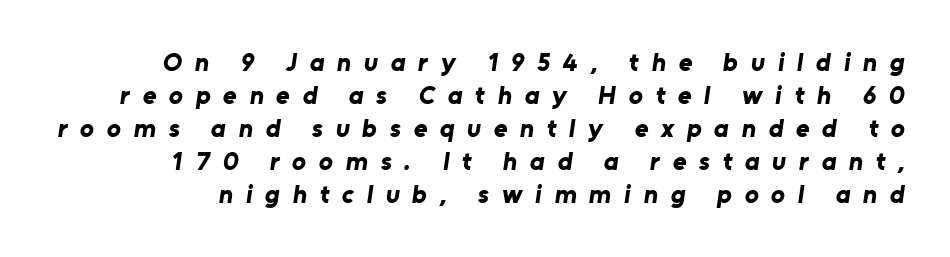
The image shows 26 px bold type; set normal line spacing (1.27x), unusually wide letter spacing (+0.49 em), not underlined.
